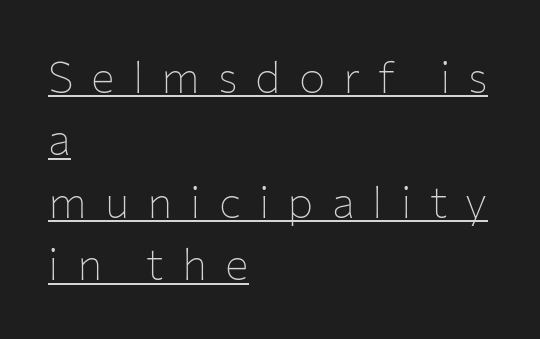
The image shows 44 px thin sans-serif type, upright; set left-aligned, normal line spacing (1.42x), unusually wide letter spacing (+0.41 em), underlined; low stroke contrast and a medium x-height.
